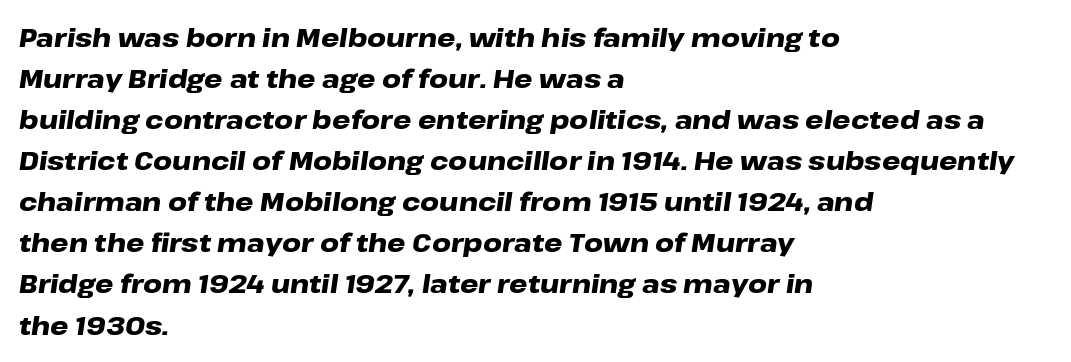
The image shows 26 px bold type, italic (leaning right); set left-aligned, normal line spacing (1.58x), normal letter spacing, not underlined.
